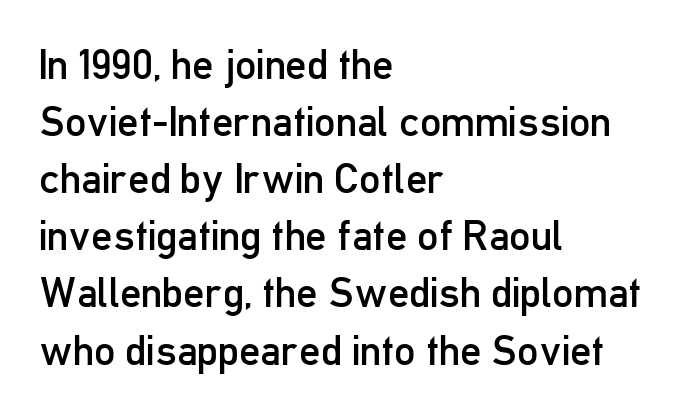
The words here are not underlined. Compared with a centered layout, this one pins lines to the left instead. The rendering uses a moderate line-height, typical for paragraphs. Serifs: no, the terminals of the letterforms are clean.
